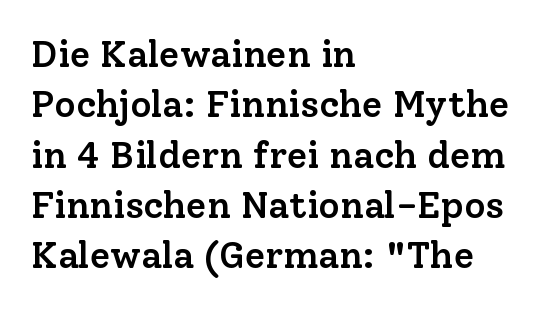
Regular leading. The text block is weighted toward the left margin, trailing off unevenly rightward. To sum up the face: it has serifs. The line texture is even and compact thanks to regular tracking. The axis of the letterforms is exactly vertical.
